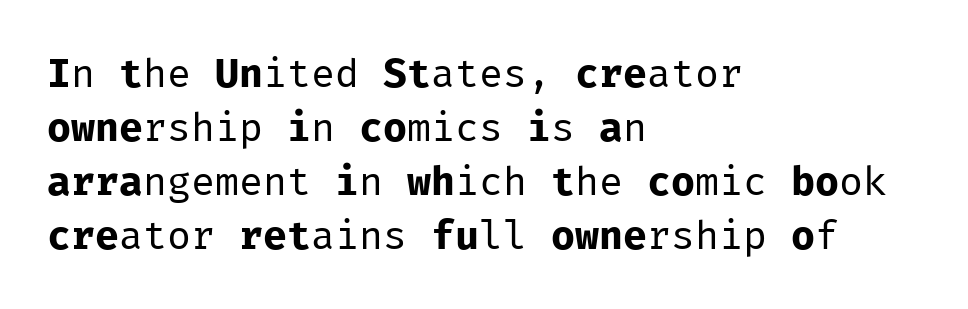
Q: Is the text bold? A: No.
Q: Is the text italic (slanted)? A: No, it is upright.
Q: Is the typeface a serif or a sans-serif typeface? A: Sans-serif.
Q: Is the text underlined? A: No.
Q: How is the paragraph aligned? A: Left-aligned.
Q: Is the spacing between letters normal or unusually wide? A: Normal.
Q: Is the spacing between lines tight, normal or loose? A: Normal.
Q: Width (condensed, normal, or wide)? A: Normal.
Q: Stroke contrast? A: Low.
Q: x-height? A: Medium.
Q: Monospaced? A: Yes.
